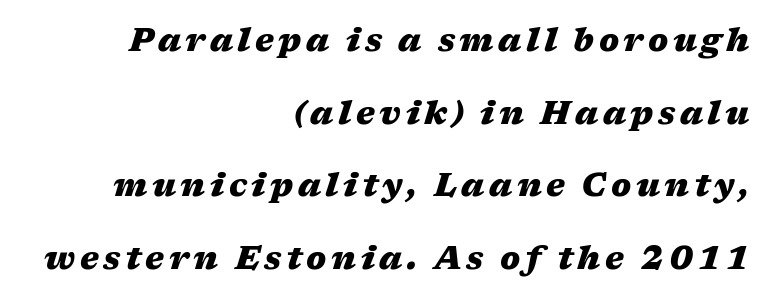
Q: Is the text bold? A: Yes.
Q: Is the text italic (slanted)? A: Yes, it leans right by about 17 degrees.
Q: Is the text underlined? A: No.
Q: How is the paragraph aligned? A: Right-aligned.
Q: Is the spacing between lines tight, normal or loose? A: Loose.
Q: Width (condensed, normal, or wide)? A: Wide.
Q: Stroke contrast? A: Medium.
Q: x-height? A: Medium.
Q: Monospaced? A: No.
